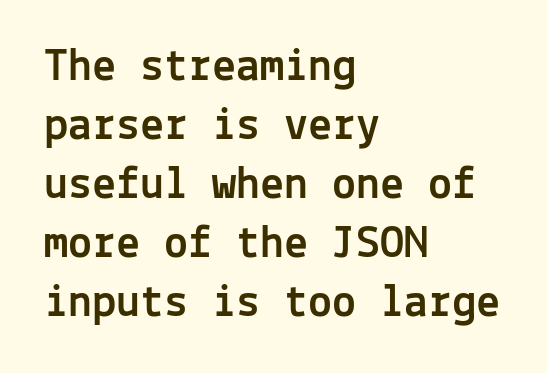
If you drew a line through each stem, it would be perfectly vertical. These lines are rendered in a fixed-pitch font. This is sans-serif lettering, the kind often seen on screens and signage. Quick note: underline off.
